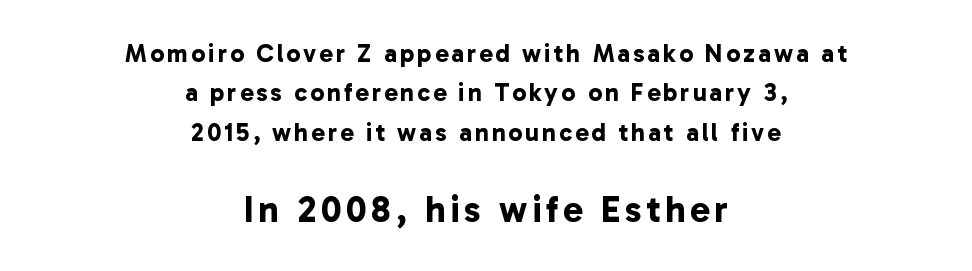
The designer went with a sans here, leaving each stem footless. Unmarked baselines from the first word to the last. The space between consecutive lines is moderate. The passage shown begins with its smaller block and ends with its larger one.
